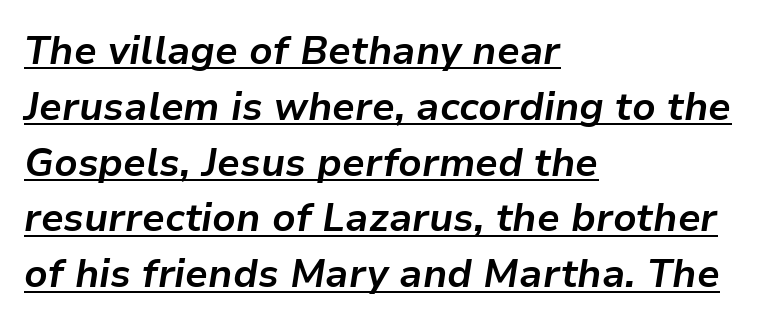
Q: Is the text bold? A: Yes.
Q: Is the text italic (slanted)? A: Yes, it leans right by about 9 degrees.
Q: Is the text underlined? A: Yes.
Q: How is the paragraph aligned? A: Left-aligned.
Q: Is the spacing between letters normal or unusually wide? A: Normal.
Q: Is the spacing between lines tight, normal or loose? A: Normal.
Q: Width (condensed, normal, or wide)? A: Normal.
Q: Stroke contrast? A: Low.
Q: x-height? A: Medium.
Q: Monospaced? A: No.
